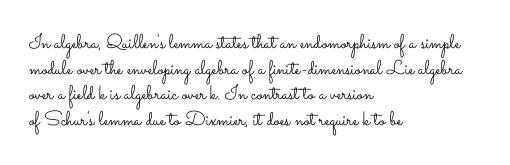
{"bold": "no", "underline": "no", "align": "left", "line_spacing": "normal", "line_spacing_ratio": 1.28, "letter_spacing": "normal", "letter_spacing_em": 0.0, "glyph_px": 20}
